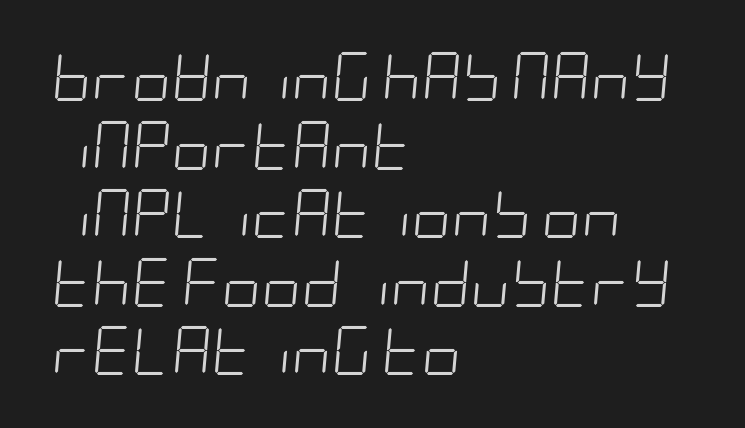
The image shows 49 px light, condensed type, italic (leaning right); set left-aligned, normal line spacing (1.4x), normal letter spacing, not underlined; low stroke contrast and a large x-height.
